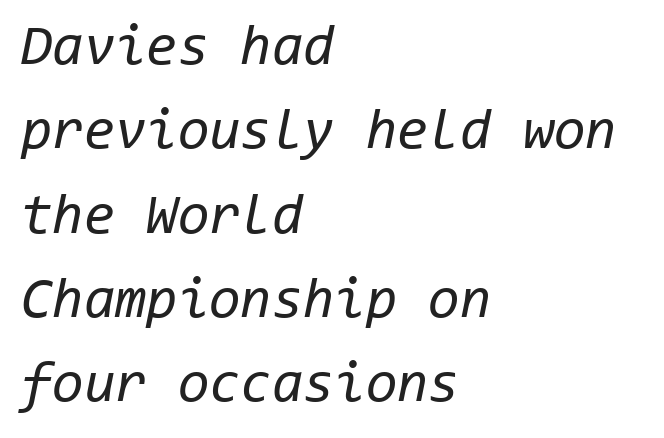
Q: Is the text bold? A: No.
Q: Is the text italic (slanted)? A: Yes, it leans right by about 11 degrees.
Q: Is the text underlined? A: No.
Q: How is the paragraph aligned? A: Left-aligned.
Q: Is the spacing between letters normal or unusually wide? A: Normal.
Q: Is the spacing between lines tight, normal or loose? A: Normal.
Q: Width (condensed, normal, or wide)? A: Normal.
Q: Stroke contrast? A: Low.
Q: x-height? A: Medium.
Q: Monospaced? A: Yes.
